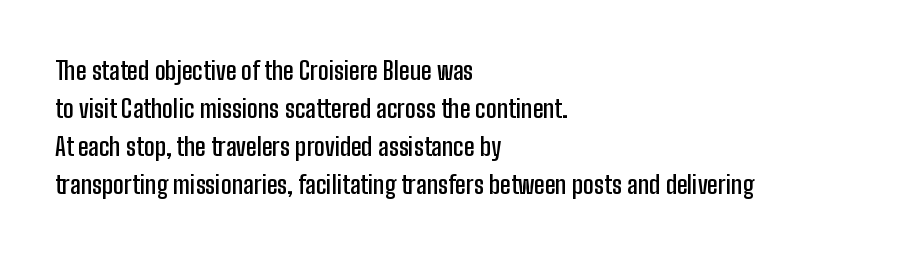
{"italic": "no", "bold": "semi", "underline": "no", "align": "left", "line_spacing": "normal", "line_spacing_ratio": 1.52, "letter_spacing": "normal", "letter_spacing_em": 0.0, "glyph_px": 25}
